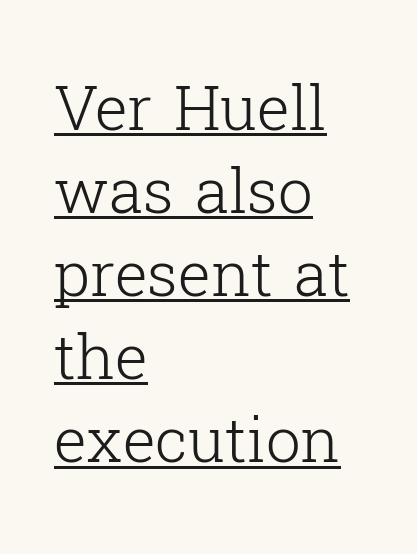
The rendering uses the underline text-decoration. When letters stand straight like this, we call the style roman or upright. On a weight scale, this lands at 450 or below. Varying glyph widths throughout — classic text-font behaviour. The passage shown has conventional tracking throughout. Rows of type keep a routine distance in the vertical direction.
